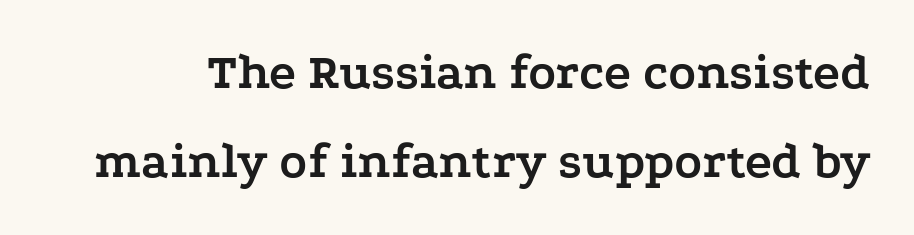
The image shows 51 px semibold, wide serif type, upright; set line spacing 1.75x, normal letter spacing, not underlined; low stroke contrast and a medium x-height.
